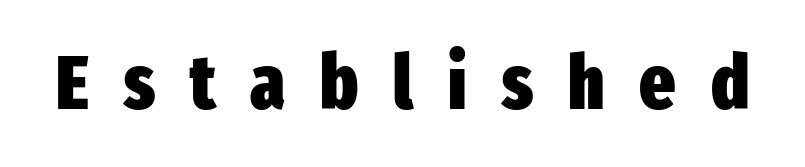
Q: Is the text bold? A: Yes.
Q: Is the text italic (slanted)? A: No, it is upright.
Q: Is the typeface a serif or a sans-serif typeface? A: Sans-serif.
Q: Is the text underlined? A: No.
Q: Is the spacing between letters normal or unusually wide? A: Unusually wide.
Q: Width (condensed, normal, or wide)? A: Condensed.
Q: Stroke contrast? A: Low.
Q: x-height? A: Medium.
Q: Monospaced? A: No.
